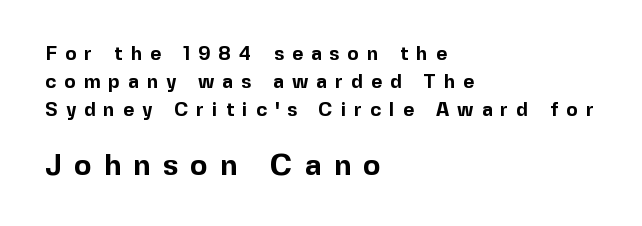
The image shows 29 px bold sans-serif type, upright; set left-aligned, normal line spacing (1.48x), unusually wide letter spacing (+0.43 em), not underlined; the second (bottom) block is 1.53x larger; a medium x-height.
